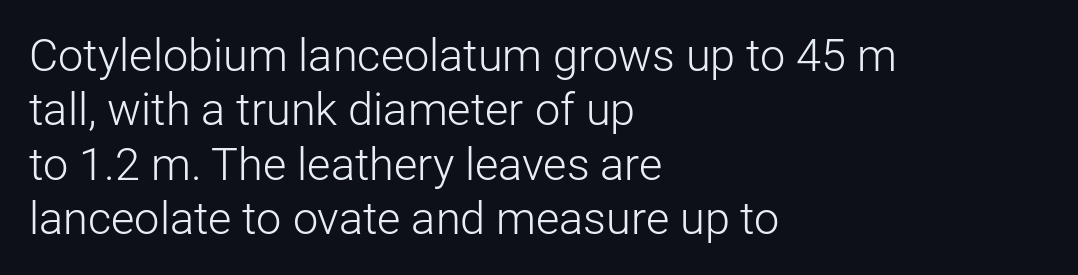
The image shows 45 px light sans-serif type, upright; set left-aligned, line spacing 1.21x, normal letter spacing, not underlined; low stroke contrast and a medium x-height.
